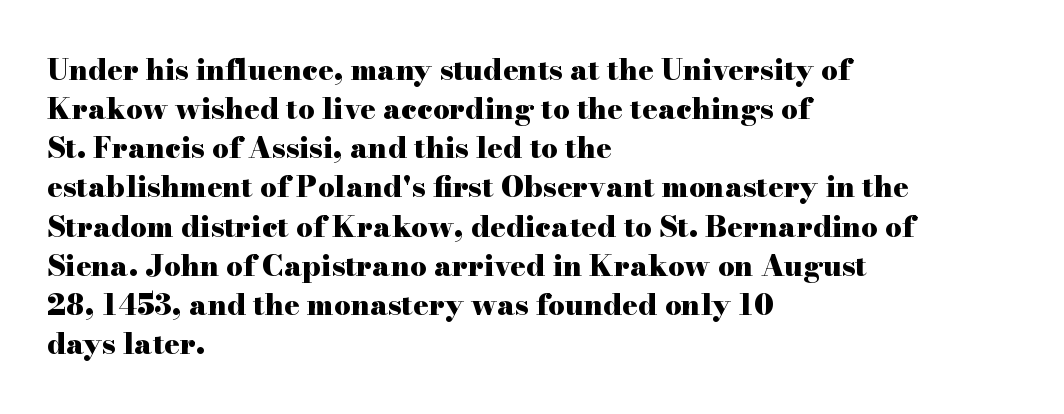
In terms of letterform style, serifs are clearly present. The strip under each line holds only bare page. Horizontal alignment here is leftward, the default for most running prose. Line spacing here is normal. Nothing unusual about the tracking: characters are spaced as the font intends.
